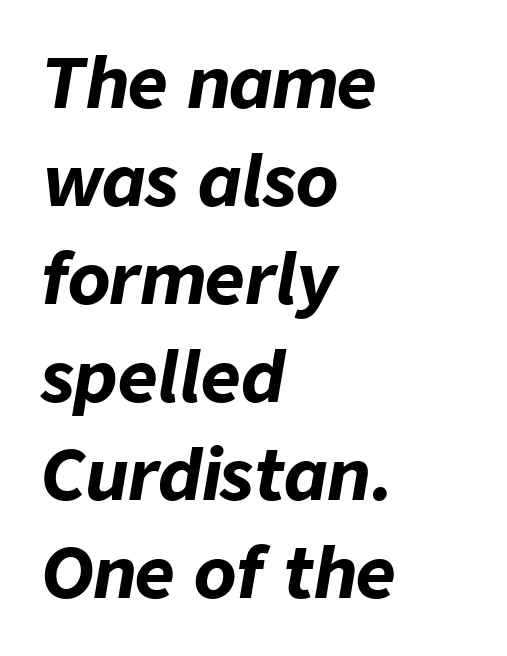
Does the leading feel generous? No, just average. The letters advance in unequal steps, a hallmark of proportional type. Set as a true bold cut, around the 700 mark. The axis of the letterforms is tilted away from vertical. The rendering keeps characters at their native spacing. A bare baseline throughout the passage.
